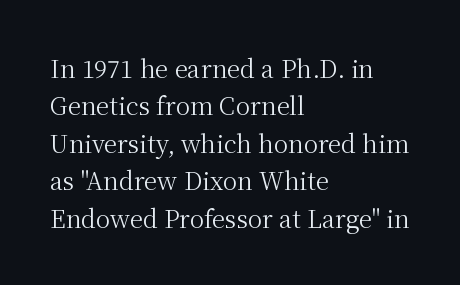
{"italic": "no", "bold": "no", "underline": "no", "align": "left", "line_spacing": "normal", "line_spacing_ratio": 1.56, "letter_spacing": "normal", "letter_spacing_em": 0.0, "glyph_px": 24}
